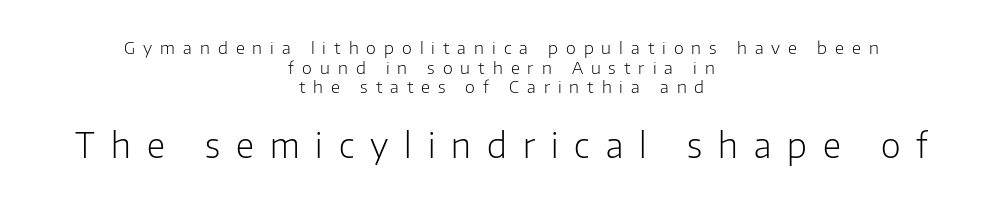
Q: Is the text bold? A: No.
Q: Is the text italic (slanted)? A: No, it is upright.
Q: Is the typeface a serif or a sans-serif typeface? A: Sans-serif.
Q: Is the text underlined? A: No.
Q: How is the paragraph aligned? A: Centered.
Q: Is the spacing between letters normal or unusually wide? A: Unusually wide.
Q: Which block of text is set in a larger size, the first (top) or the second (bottom)? A: The second (bottom) one.
Q: Width (condensed, normal, or wide)? A: Normal.
Q: Stroke contrast? A: Low.
Q: x-height? A: Medium.
Q: Monospaced? A: No.
